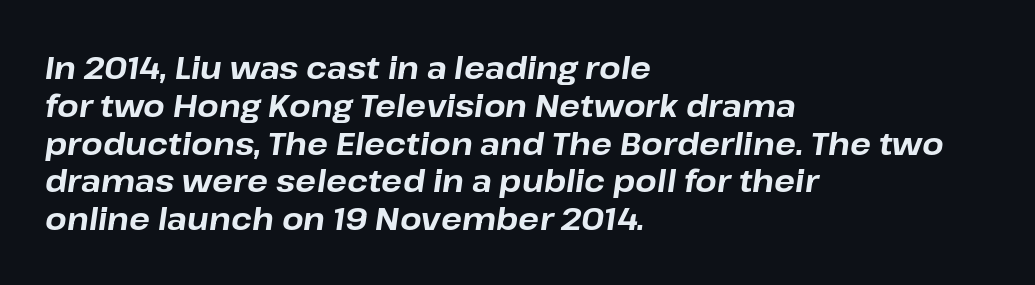
These lines were composed using italics. If you drew a ruler down the left edge, every line would touch it. Only glyphs here, with clear space below each row. A typesetter would call this proportional, since set widths differ per character. How are the letters spaced? Ordinarily, with no added tracking. Every letter is thick-stroked: bold, no question.
